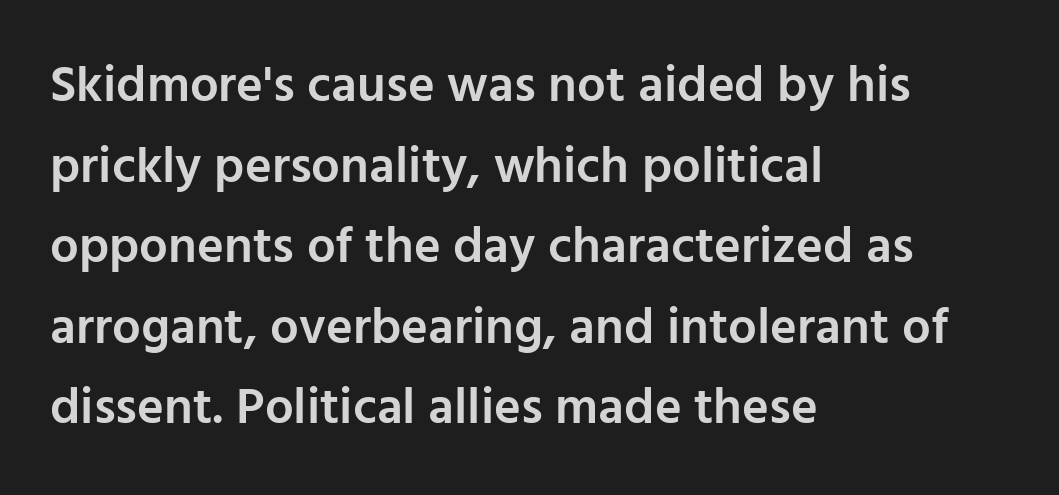
Q: Is the text bold? A: Semi-bold.
Q: Is the text italic (slanted)? A: No, it is upright.
Q: Is the typeface a serif or a sans-serif typeface? A: Sans-serif.
Q: Is the text underlined? A: No.
Q: How is the paragraph aligned? A: Left-aligned.
Q: Is the spacing between letters normal or unusually wide? A: Normal.
Q: Is the spacing between lines tight, normal or loose? A: Normal.
Q: Width (condensed, normal, or wide)? A: Normal.
Q: Stroke contrast? A: Low.
Q: x-height? A: Medium.
Q: Monospaced? A: No.
